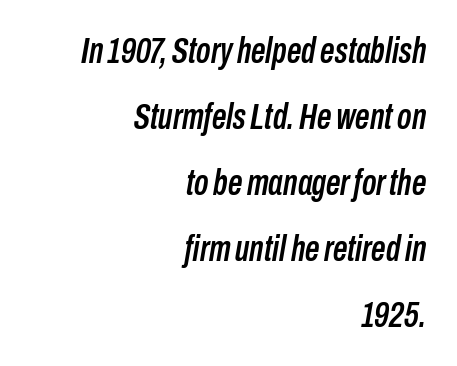
Would a proofreader flag this as italicized? Yes. The foot of each line stays bare and open. Spacing verdict: proportional, widths tailored to each character. Nothing unusual about the tracking: characters are spaced as the font intends. The rendering anchors every line to the right-hand side.
